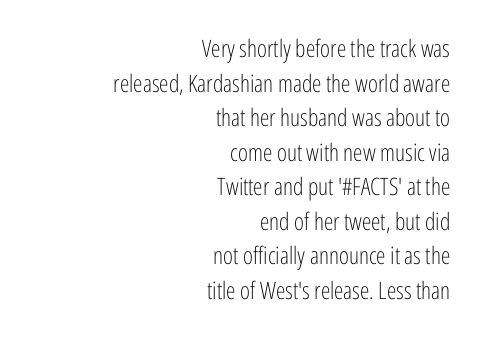
The image shows 24 px text type, upright; set right-aligned, normal line spacing (1.44x), normal letter spacing, not underlined.
